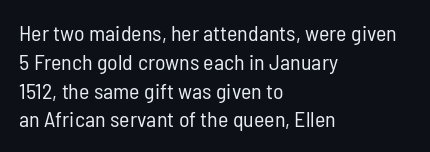
{"italic": "no", "bold": "no", "underline": "no", "align": "left", "line_spacing": "normal", "line_spacing_ratio": 1.31, "letter_spacing": "normal", "letter_spacing_em": 0.0, "glyph_px": 22}
